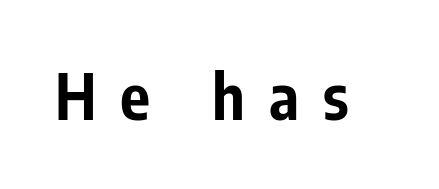
The image shows 63 px bold, condensed sans-serif type, upright; set unusually wide letter spacing (+0.38 em), not underlined; low stroke contrast and a medium x-height.
